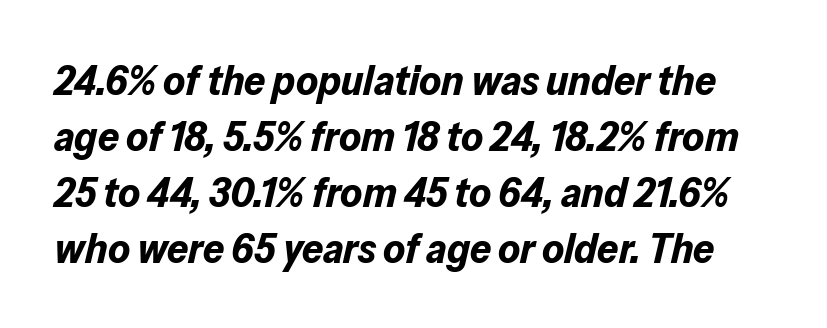
{"italic": "yes", "lean": "right", "slant_degrees": 13, "bold": "yes", "weight": "bold", "width": "normal", "stroke_contrast": "low", "x_height": "medium", "monospaced": "no", "underline": "no", "line_spacing": "normal", "line_spacing_ratio": 1.33, "letter_spacing": "normal", "letter_spacing_em": 0.0, "glyph_px": 42}
